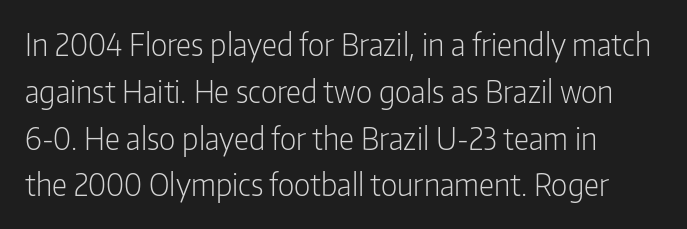
The image shows 30 px light, condensed sans-serif type, upright; set left-aligned, normal line spacing (1.56x), normal letter spacing, not underlined; low stroke contrast and a medium x-height.
